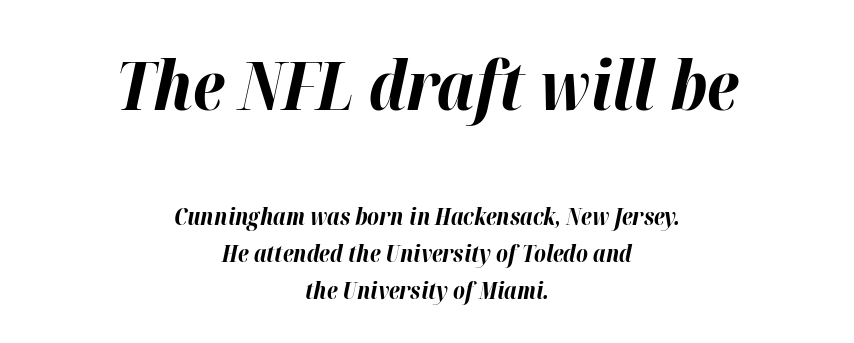
This sample has the flowing, uneven cadence of proportional lettering. Students, this is bold: see how much ink each stroke carries. The passage shown leans; its letterforms are oblique. The rendering uses a moderate line-height, typical for paragraphs. Visually, the top section dominates because its glyphs are scaled up. Bare-footed words on every line.
